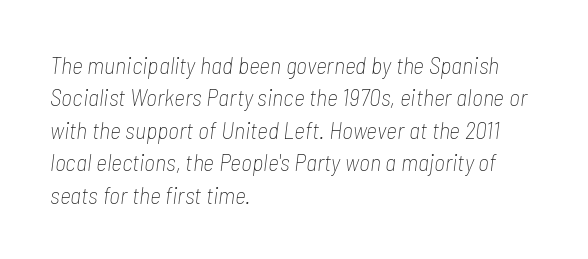
Q: Is the text bold? A: No.
Q: Is the text italic (slanted)? A: Yes, it leans right by about 7 degrees.
Q: Is the text underlined? A: No.
Q: How is the paragraph aligned? A: Left-aligned.
Q: Is the spacing between letters normal or unusually wide? A: Normal.
Q: Is the spacing between lines tight, normal or loose? A: Normal.
